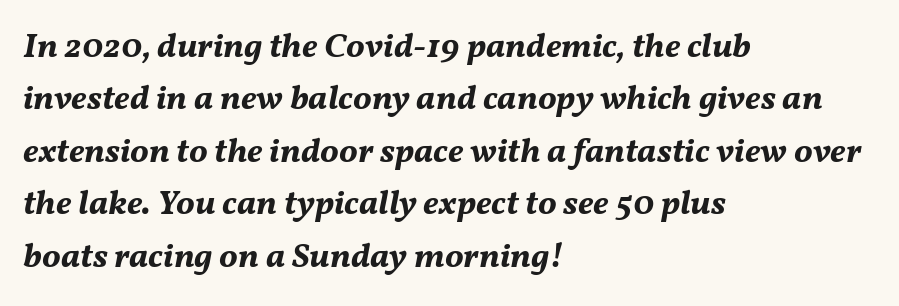
The image shows 35 px bold type, italic (leaning right); set left-aligned, normal line spacing (1.5x), normal letter spacing, not underlined; medium stroke contrast and a medium x-height.
